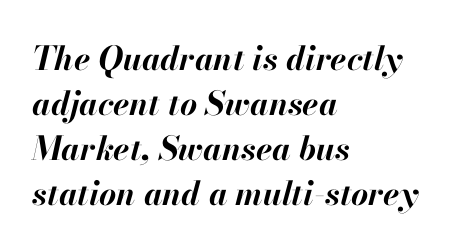
The image shows 33 px bold type, italic (leaning right); set left-aligned, normal line spacing (1.36x), normal letter spacing, not underlined; high stroke contrast and a small x-height.
